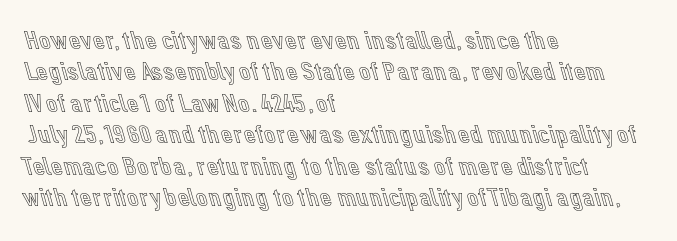
Tracking value appears to be zero — textbook default spacing. Short and long lines alike share a common starting point at left. A bare baseline throughout the passage.
